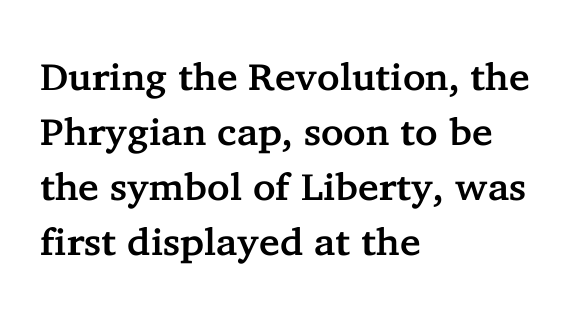
The image shows 38 px serif type, upright; set left-aligned, normal line spacing (1.45x), normal letter spacing, not underlined; low stroke contrast and a medium x-height.
